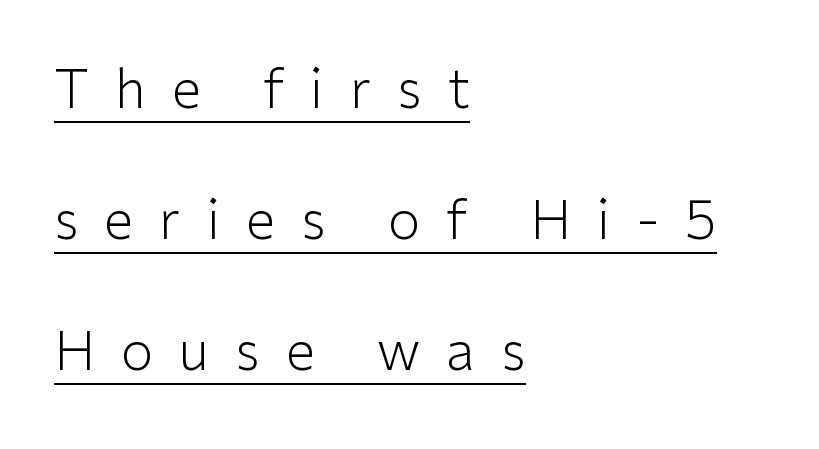
{"serif": "no", "italic": "no", "bold": "no", "weight": "light", "width": "normal", "stroke_contrast": "low", "x_height": "medium", "monospaced": "no", "underline": "yes", "align": "left", "line_spacing": "loose", "line_spacing_ratio": 2.47, "letter_spacing": "wide", "letter_spacing_em": 0.49, "glyph_px": 53}
